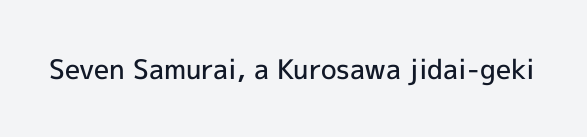
{"italic": "no", "bold": "semi", "underline": "no", "letter_spacing": "normal", "letter_spacing_em": 0.0, "glyph_px": 27}
